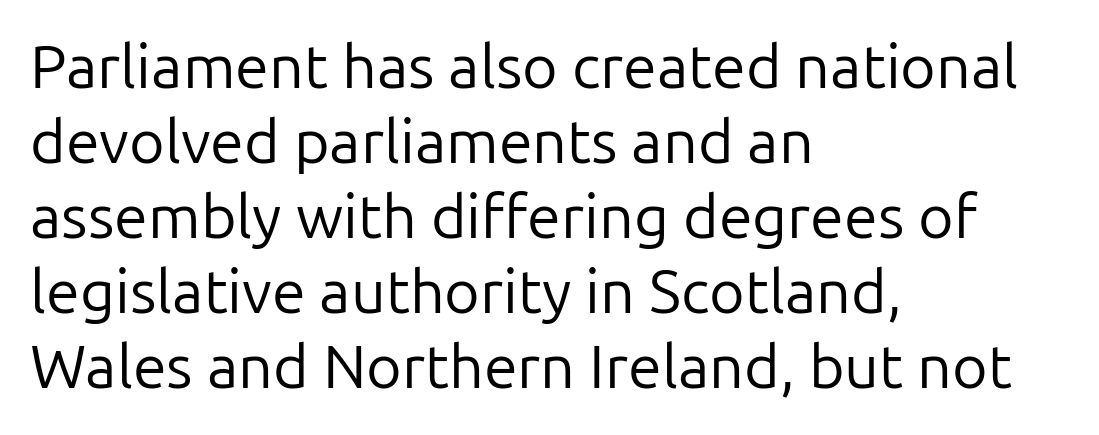
Q: Is the text bold? A: No.
Q: Is the text italic (slanted)? A: No, it is upright.
Q: Is the typeface a serif or a sans-serif typeface? A: Sans-serif.
Q: Is the text underlined? A: No.
Q: How is the paragraph aligned? A: Left-aligned.
Q: Is the spacing between letters normal or unusually wide? A: Normal.
Q: Width (condensed, normal, or wide)? A: Normal.
Q: Stroke contrast? A: Low.
Q: x-height? A: Medium.
Q: Monospaced? A: No.
